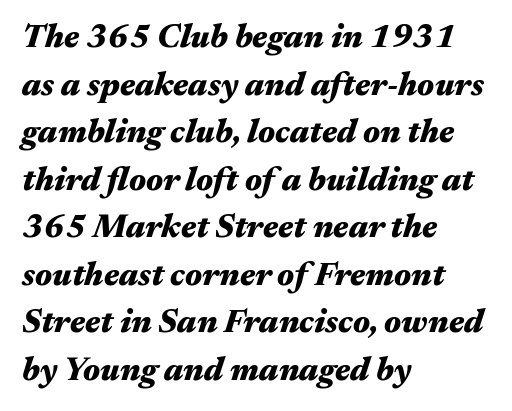
{"italic": "yes", "lean": "right", "slant_degrees": 17, "bold": "yes", "weight": "heavy", "width": "wide", "stroke_contrast": "medium", "x_height": "medium", "monospaced": "no", "underline": "no", "align": "left", "line_spacing": "normal", "line_spacing_ratio": 1.44, "letter_spacing": "normal", "letter_spacing_em": 0.0, "glyph_px": 33}
